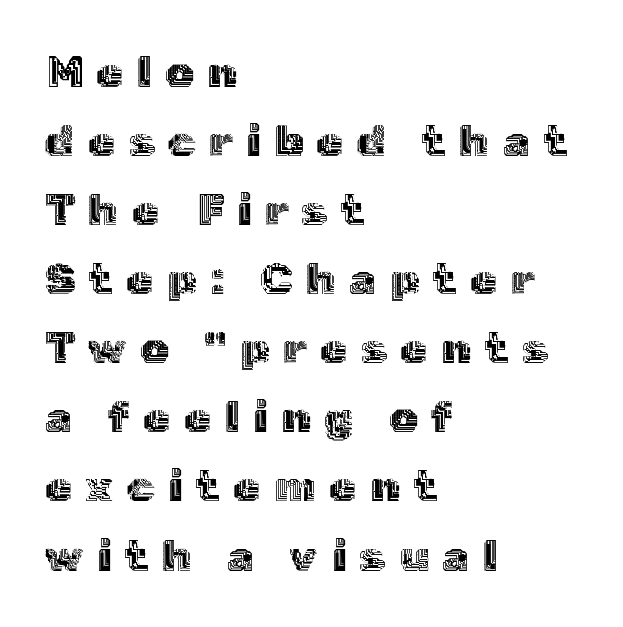
Line beginnings align vertically; line endings do not. Interline gaps are of average width in this sample. The passage shown is typed in a proportional face where columns would drift. Only glyphs here, with clear space below each row. The letters stand straight up with perfectly vertical stems.
